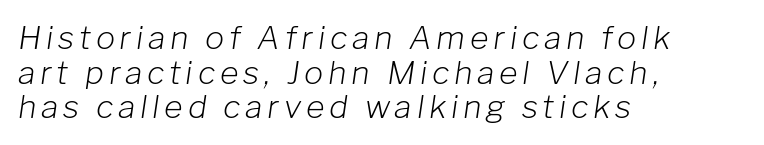
The image shows 32 px light type, italic (leaning right); set left-aligned, tight line spacing (1.08x), not underlined; low stroke contrast and a medium x-height.
